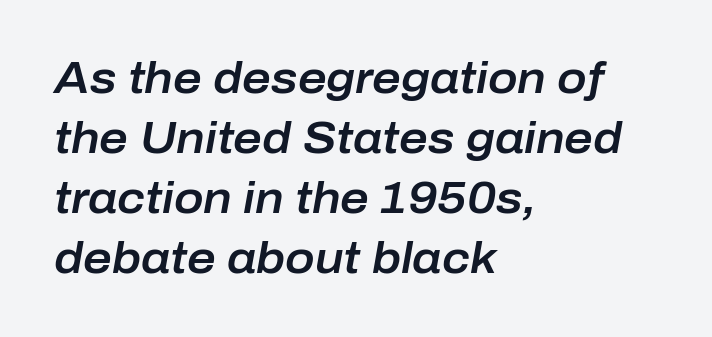
{"italic": "yes", "lean": "right", "slant_degrees": 10, "width": "normal", "stroke_contrast": "low", "x_height": "medium", "monospaced": "no", "underline": "no", "align": "left", "line_spacing": "normal", "line_spacing_ratio": 1.36, "letter_spacing": "normal", "letter_spacing_em": 0.0, "glyph_px": 44}
